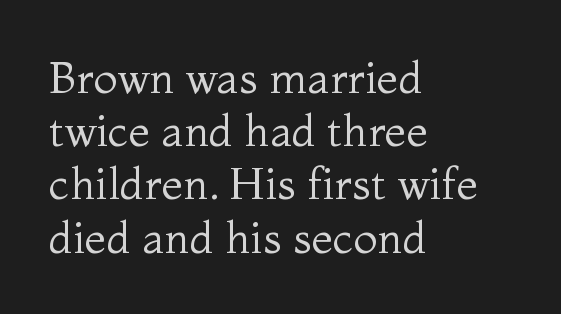
{"serif": "yes", "italic": "no", "bold": "no", "weight": "regular", "width": "normal", "stroke_contrast": "medium", "x_height": "medium", "monospaced": "no", "underline": "no", "align": "left", "line_spacing_ratio": 1.21, "letter_spacing": "normal", "letter_spacing_em": 0.0, "glyph_px": 44}
